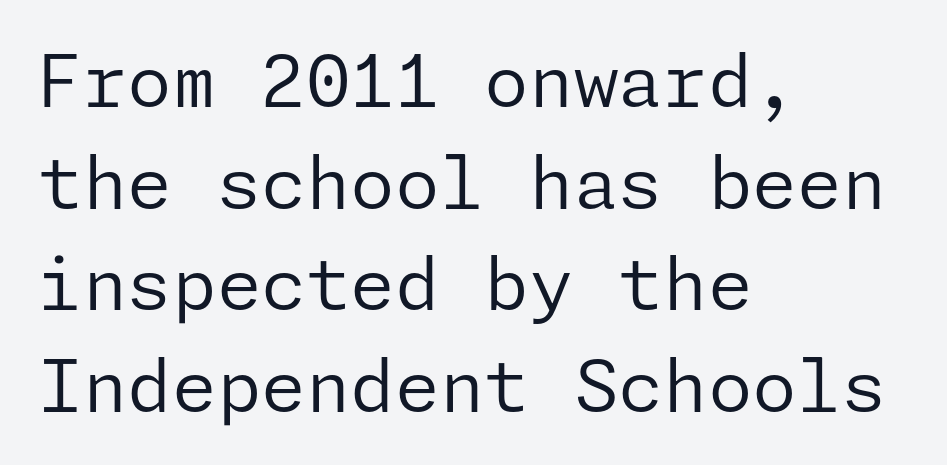
The image shows 72 px regular-weight sans-serif type, upright; set left-aligned, normal line spacing (1.41x), normal letter spacing, not underlined; low stroke contrast and a medium x-height.
